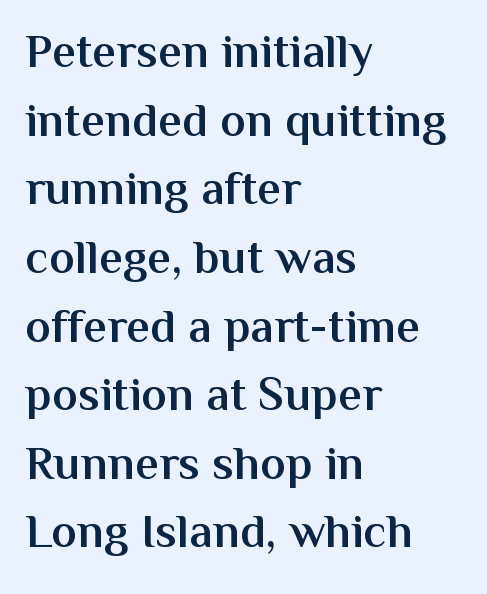
The image shows 48 px semibold sans-serif type, upright; set left-aligned, normal line spacing (1.43x), normal letter spacing, not underlined; medium stroke contrast and a medium x-height.
